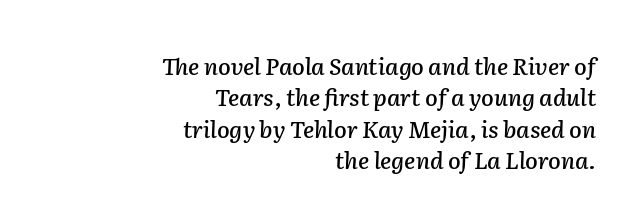
The image shows 23 px text type, italic (leaning right); set right-aligned, normal line spacing (1.36x), normal letter spacing, not underlined.
